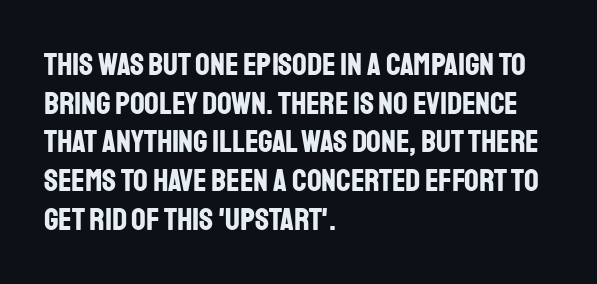
Q: Is the text bold? A: Yes.
Q: Is the text italic (slanted)? A: No, it is upright.
Q: Is the typeface a serif or a sans-serif typeface? A: Sans-serif.
Q: Is the text underlined? A: No.
Q: How is the paragraph aligned? A: Left-aligned.
Q: Is the spacing between letters normal or unusually wide? A: Normal.
Q: Width (condensed, normal, or wide)? A: Condensed.
Q: Stroke contrast? A: Low.
Q: x-height? A: Large.
Q: Monospaced? A: No.
